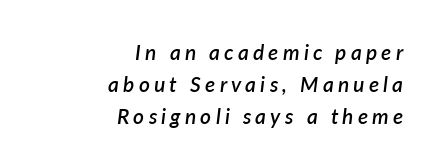
{"italic": "yes", "lean": "right", "slant_degrees": 7, "bold": "semi", "underline": "no", "align": "right", "line_spacing": "normal", "line_spacing_ratio": 1.52, "letter_spacing": "wide", "letter_spacing_em": 0.2, "glyph_px": 21}
